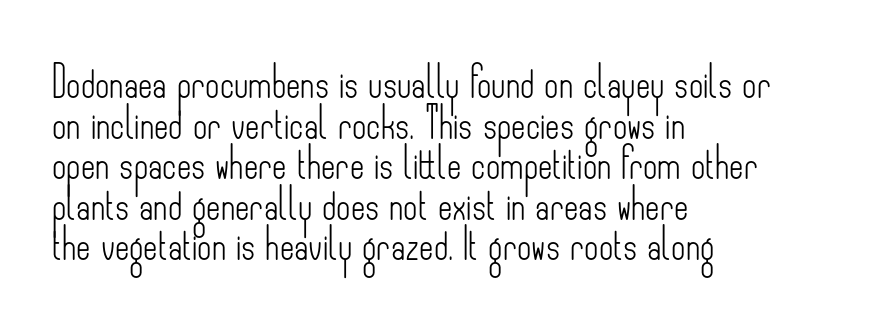
Here the designer chose a conventional face with non-uniform glyph widths. The rendering uses a moderate line-height, typical for paragraphs. Caption: multi-line text, flush left, ragged right. These lines are composed in type without serifs. Honestly, the letter spacing is just normal — you wouldn't notice it.
